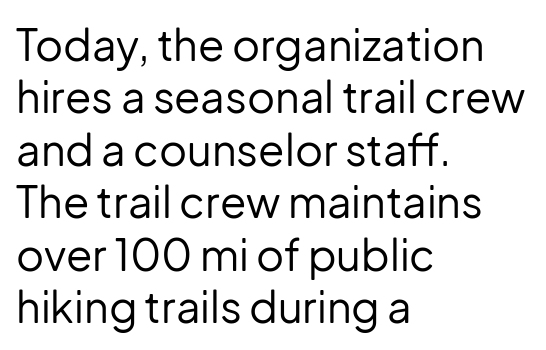
Q: Is the text bold? A: No.
Q: Is the text italic (slanted)? A: No, it is upright.
Q: Is the typeface a serif or a sans-serif typeface? A: Sans-serif.
Q: Is the text underlined? A: No.
Q: How is the paragraph aligned? A: Left-aligned.
Q: Is the spacing between letters normal or unusually wide? A: Normal.
Q: Width (condensed, normal, or wide)? A: Normal.
Q: Stroke contrast? A: Low.
Q: x-height? A: Medium.
Q: Monospaced? A: No.
